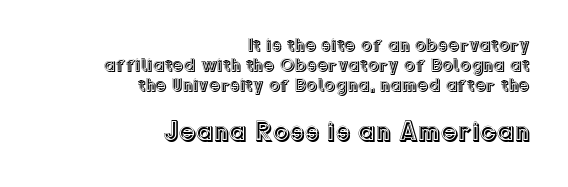
The image shows 27 px text type, upright; set right-aligned, tight line spacing (1.12x), normal letter spacing, not underlined; the second (bottom) block is 1.5x larger.
